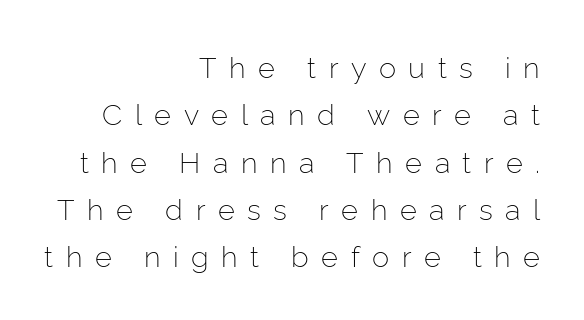
These lines are rendered in a variable-pitch font. The vertical gap from one line to the next is medium. Compared with a typical body face, this is equally light or lighter still. Unmarked baselines from the first word to the last.
